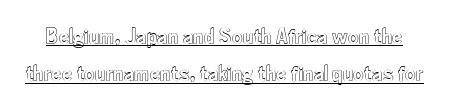
{"italic": "no", "underline": "yes", "line_spacing": "normal", "line_spacing_ratio": 1.63, "letter_spacing": "normal", "letter_spacing_em": 0.0, "glyph_px": 23}
